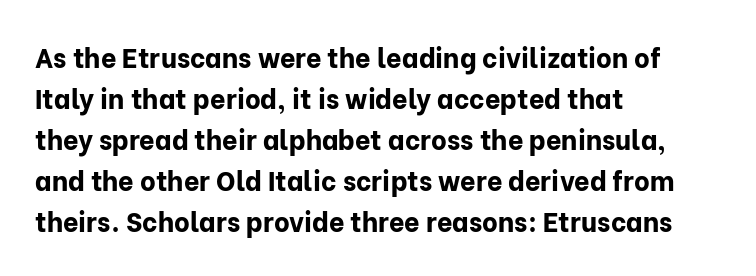
The image shows 27 px bold type, upright; set left-aligned, normal line spacing (1.52x), normal letter spacing, not underlined.
